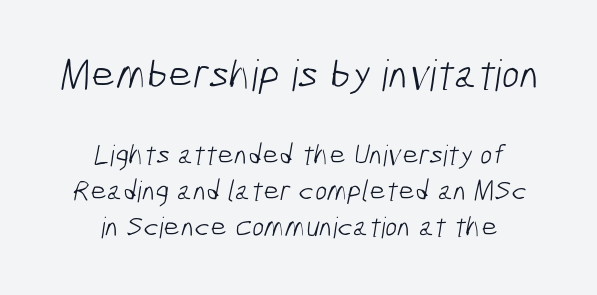
The weight would be labelled regular, book, light, or lighter still. The gap between lines stays unmarked. This sample has the flowing, uneven cadence of proportional lettering. Unlike a traditional serif, this face leaves its strokes unadorned.
